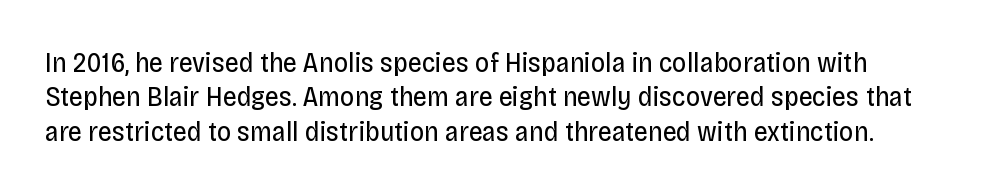
Q: Is the text bold? A: No.
Q: Is the text italic (slanted)? A: No, it is upright.
Q: Is the typeface a serif or a sans-serif typeface? A: Sans-serif.
Q: Is the text underlined? A: No.
Q: Is the spacing between letters normal or unusually wide? A: Normal.
Q: Width (condensed, normal, or wide)? A: Condensed.
Q: Stroke contrast? A: Low.
Q: x-height? A: Large.
Q: Monospaced? A: No.
